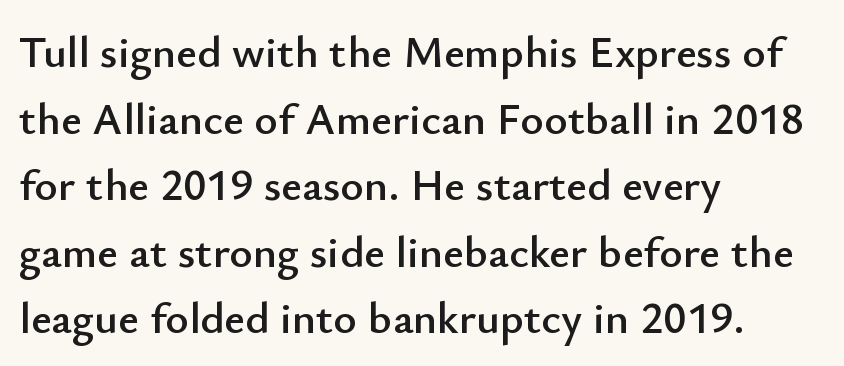
Q: Is the text italic (slanted)? A: No, it is upright.
Q: Is the typeface a serif or a sans-serif typeface? A: Sans-serif.
Q: Is the text underlined? A: No.
Q: How is the paragraph aligned? A: Left-aligned.
Q: Is the spacing between letters normal or unusually wide? A: Normal.
Q: Is the spacing between lines tight, normal or loose? A: Normal.
Q: Width (condensed, normal, or wide)? A: Normal.
Q: Stroke contrast? A: Low.
Q: x-height? A: Small.
Q: Monospaced? A: No.
